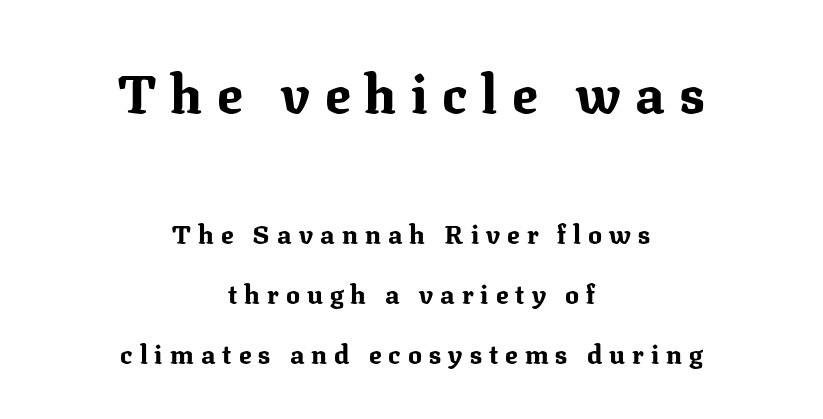
Q: Is the text bold? A: Yes.
Q: Is the text italic (slanted)? A: No, it is upright.
Q: Is the typeface a serif or a sans-serif typeface? A: Serif.
Q: Is the text underlined? A: No.
Q: How is the paragraph aligned? A: Centered.
Q: Is the spacing between letters normal or unusually wide? A: Unusually wide.
Q: Is the spacing between lines tight, normal or loose? A: Loose.
Q: Which block of text is set in a larger size, the first (top) or the second (bottom)? A: The first (top) one.
Q: Width (condensed, normal, or wide)? A: Normal.
Q: Stroke contrast? A: Medium.
Q: x-height? A: Medium.
Q: Monospaced? A: No.
